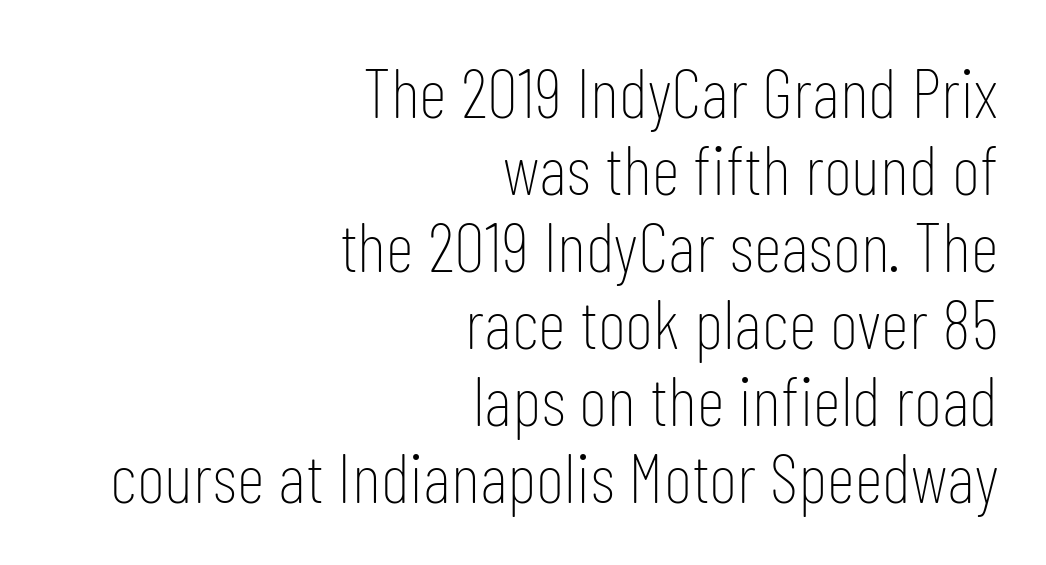
{"serif": "no", "italic": "no", "bold": "no", "weight": "thin", "width": "condensed", "stroke_contrast": "low", "x_height": "medium", "monospaced": "no", "underline": "no", "align": "right", "line_spacing": "tight", "line_spacing_ratio": 1.1, "letter_spacing": "normal", "letter_spacing_em": 0.0, "glyph_px": 70}
